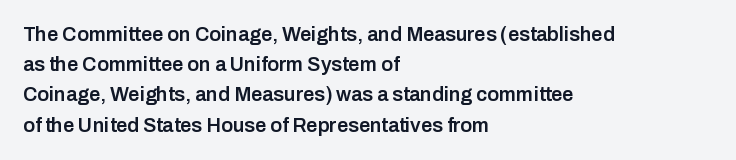
{"italic": "no", "bold": "semi", "underline": "no", "align": "left", "line_spacing": "normal", "line_spacing_ratio": 1.51, "letter_spacing": "normal", "letter_spacing_em": 0.0, "glyph_px": 20}
